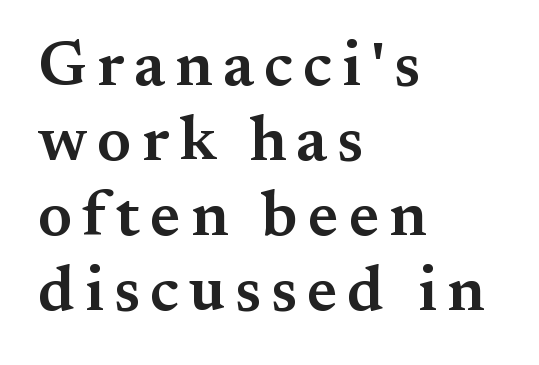
{"serif": "yes", "italic": "no", "bold": "semi", "weight": "semibold", "width": "normal", "stroke_contrast": "medium", "x_height": "small", "monospaced": "no", "underline": "no", "align": "left", "line_spacing_ratio": 1.19, "glyph_px": 63}
